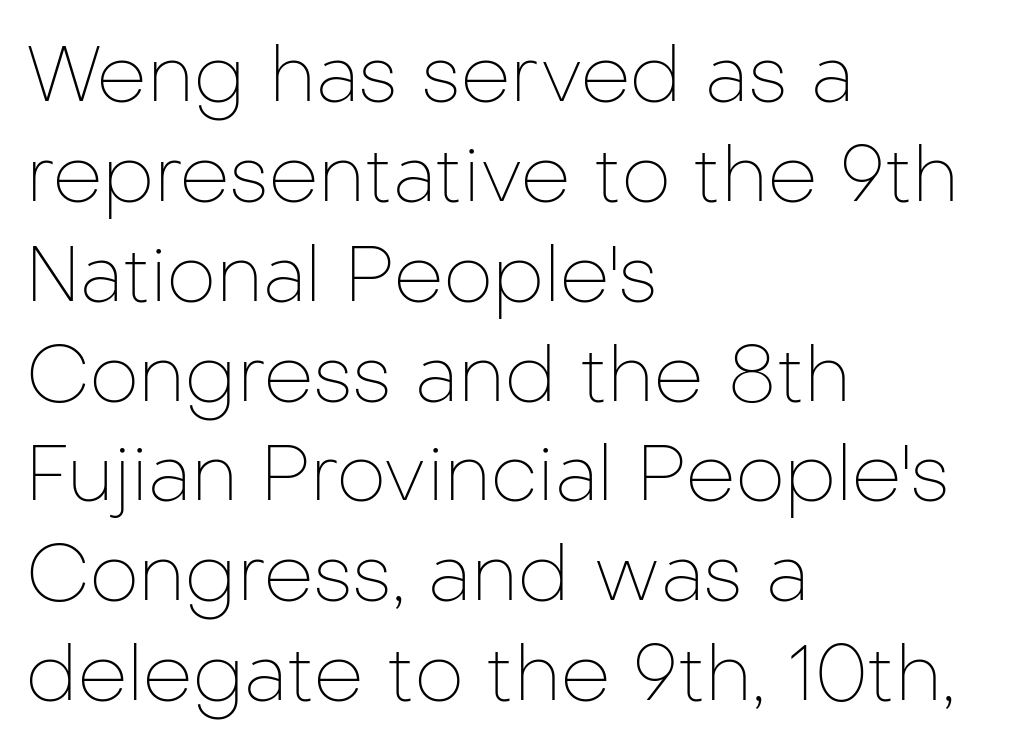
Q: Is the text bold? A: No.
Q: Is the text italic (slanted)? A: No, it is upright.
Q: Is the typeface a serif or a sans-serif typeface? A: Sans-serif.
Q: Is the text underlined? A: No.
Q: How is the paragraph aligned? A: Left-aligned.
Q: Is the spacing between letters normal or unusually wide? A: Normal.
Q: Is the spacing between lines tight, normal or loose? A: Normal.
Q: Width (condensed, normal, or wide)? A: Normal.
Q: Stroke contrast? A: Low.
Q: x-height? A: Medium.
Q: Monospaced? A: No.
